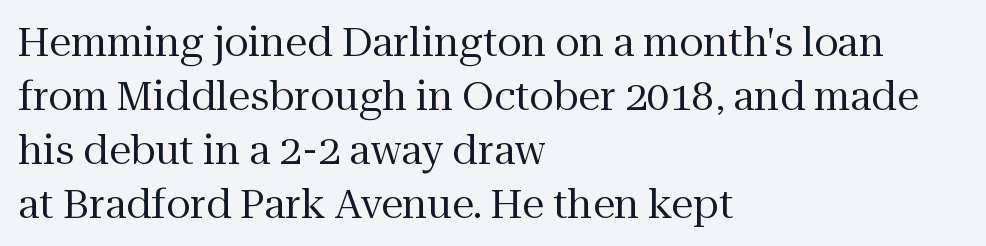
Is there much room between lines? A standard amount, neither cramped nor airy. The type is set solid horizontally, with unmodified tracking. Unmarked baselines from the first word to the last. Looks like regular typesetting: each glyph gets only the width it needs.
